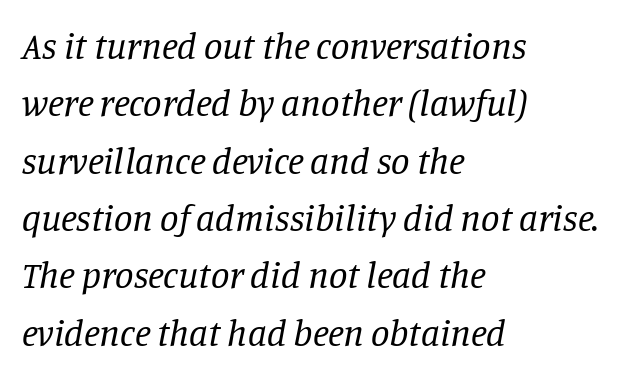
The image shows 37 px regular-weight serif type, italic (leaning right); set left-aligned, normal line spacing (1.55x), normal letter spacing, not underlined; low stroke contrast and a large x-height.
